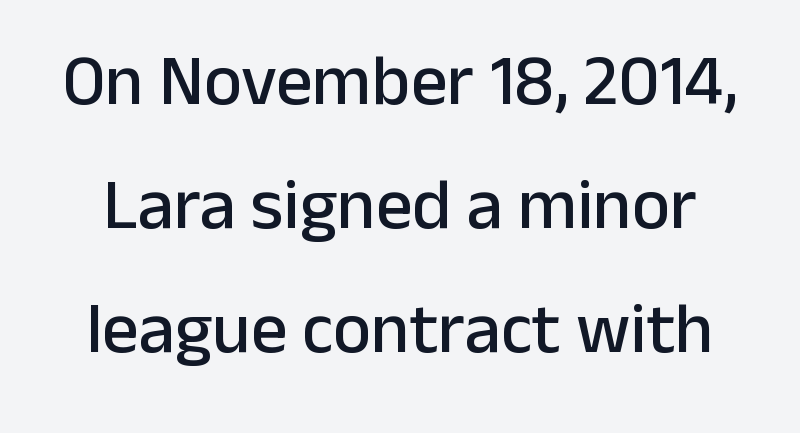
Each letter keeps its own natural width here, so spacing adapts to shape. Unlike a traditional serif, this face leaves its strokes unadorned. How are the letters spaced? Ordinarily, with no added tracking. Clear beneath every line of the passage.
